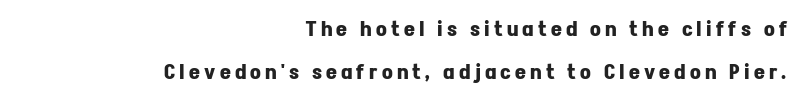
Every character sits straight up, as roman type does. The ragged edge is on the left, which tells us the setting is flush right. Rows of type keep a wide berth in the vertical direction. Look at the stroke-to-counter ratio: heavy, a bold. The zone under the glyphs is completely vacant.
